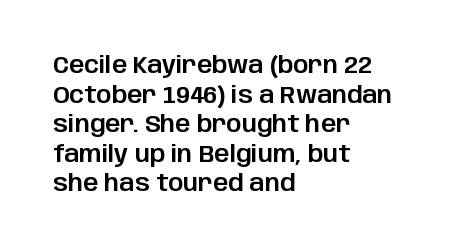
The rag falls on the right side of this text block. This sample uses an upright cut, with every glyph sitting square on the baseline. This sample uses plain, unmodified letter spacing. The strip under each line holds only bare page.
